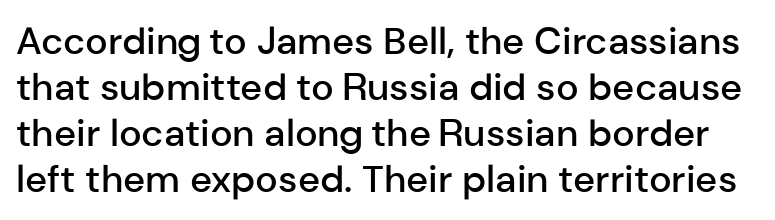
On the weight axis this lands at semibold, roughly 600. It's the straight-up-and-down kind of type. This sample uses a sans-serif face. The tracking reads as untouched default to a designer's eye. Anything drawn beneath the words? Only blank space.
